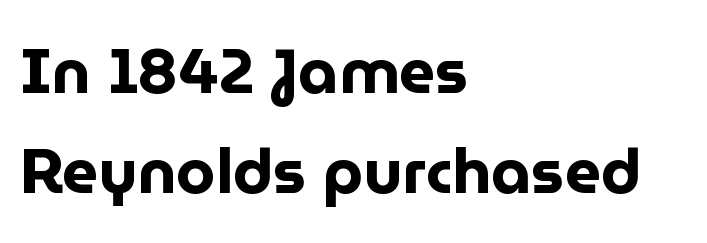
{"serif": "no", "italic": "no", "bold": "yes", "weight": "bold", "width": "normal", "stroke_contrast": "low", "x_height": "medium", "monospaced": "no", "underline": "no", "align": "left", "line_spacing": "normal", "line_spacing_ratio": 1.59, "letter_spacing": "normal", "letter_spacing_em": 0.0, "glyph_px": 63}
